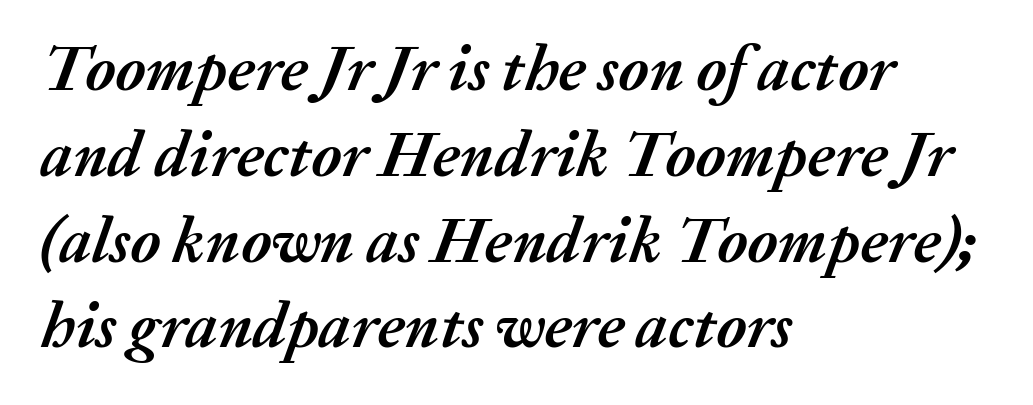
The image shows 64 px semibold type, italic (leaning right); set left-aligned, normal line spacing (1.34x), normal letter spacing, not underlined; medium stroke contrast and a medium x-height.
